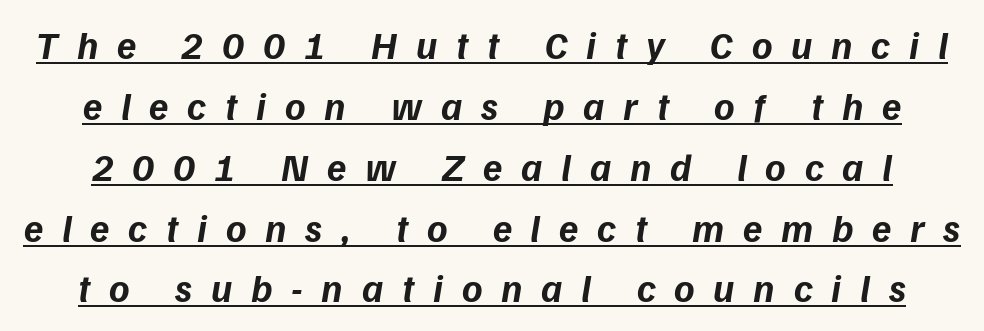
{"serif": "no", "bold": "yes", "weight": "bold", "width": "normal", "stroke_contrast": "low", "x_height": "medium", "monospaced": "no", "underline": "yes", "line_spacing": "normal", "line_spacing_ratio": 1.56, "letter_spacing": "wide", "letter_spacing_em": 0.48, "glyph_px": 39}
